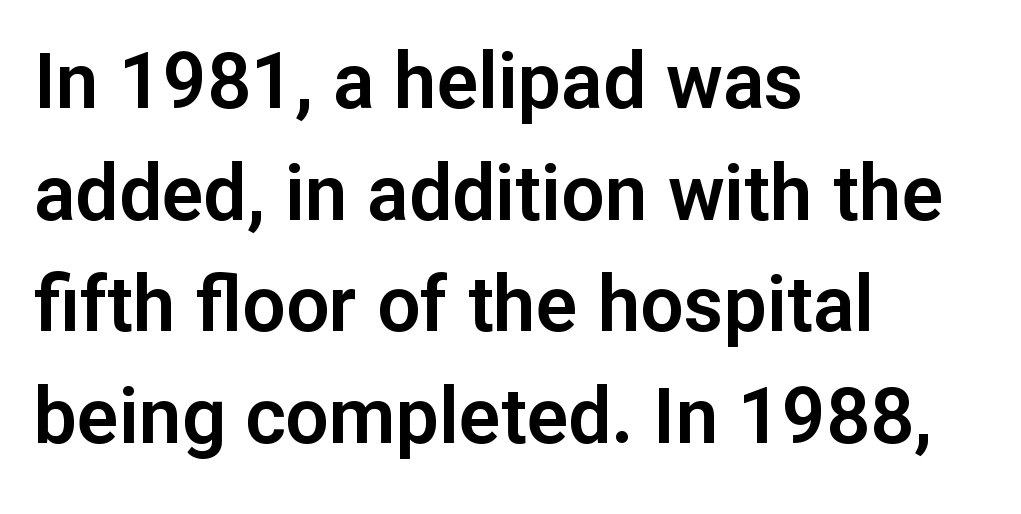
{"serif": "no", "italic": "no", "width": "normal", "stroke_contrast": "low", "x_height": "medium", "monospaced": "no", "underline": "no", "align": "left", "line_spacing": "normal", "line_spacing_ratio": 1.45, "letter_spacing": "normal", "letter_spacing_em": 0.0, "glyph_px": 77}
